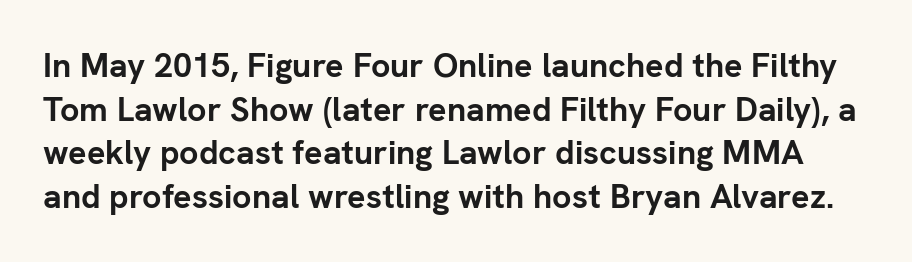
Q: Is the text bold? A: Yes.
Q: Is the text italic (slanted)? A: No, it is upright.
Q: Is the typeface a serif or a sans-serif typeface? A: Sans-serif.
Q: Is the text underlined? A: No.
Q: Is the spacing between letters normal or unusually wide? A: Normal.
Q: Is the spacing between lines tight, normal or loose? A: Normal.
Q: Width (condensed, normal, or wide)? A: Normal.
Q: Stroke contrast? A: Low.
Q: x-height? A: Medium.
Q: Monospaced? A: No.
